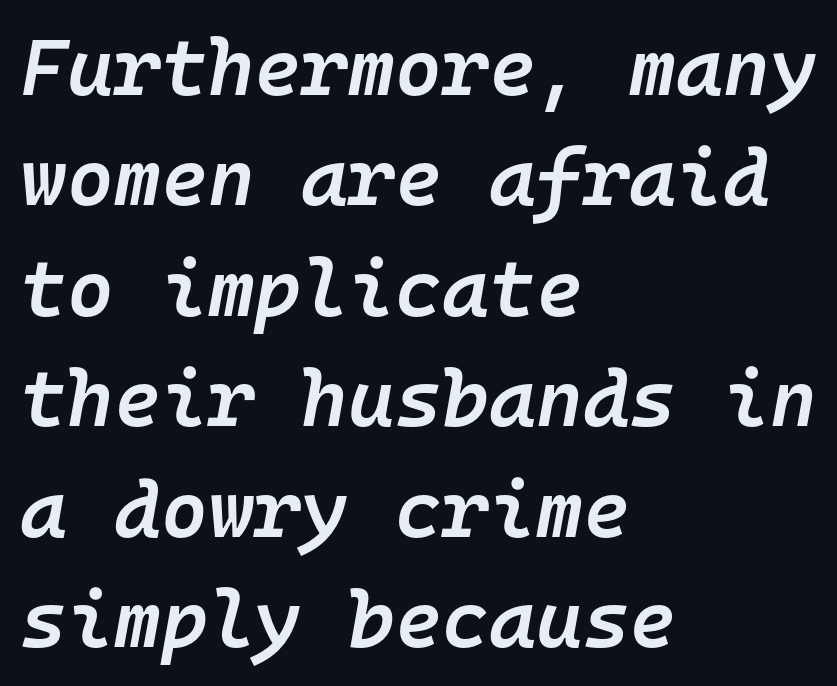
The image shows 80 px semibold type, italic (leaning right), monospaced; set left-aligned, normal line spacing (1.38x), normal letter spacing, not underlined; low stroke contrast and a medium x-height.
